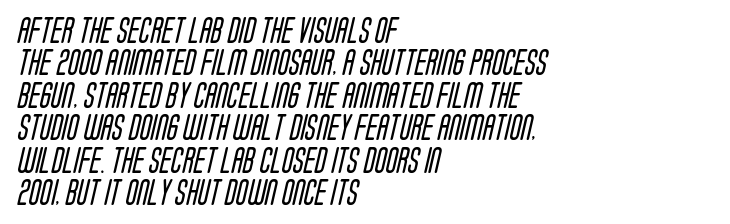
Each new line begins a customary step beneath the previous one. Counters stay open thanks to moderate or lighter strokes. The zone under the glyphs is completely vacant. Leftover space on each line is placed entirely after the last word. Between one letter and the next there's only the usual sliver of space.
